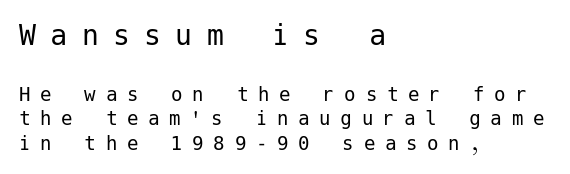
Students, observe: this is what under-led, compact text looks like. Plain, unruled lines of type. Short and long lines alike share a common starting point at left. Look at the glyph heights: the upper group is clearly the bigger setting.
